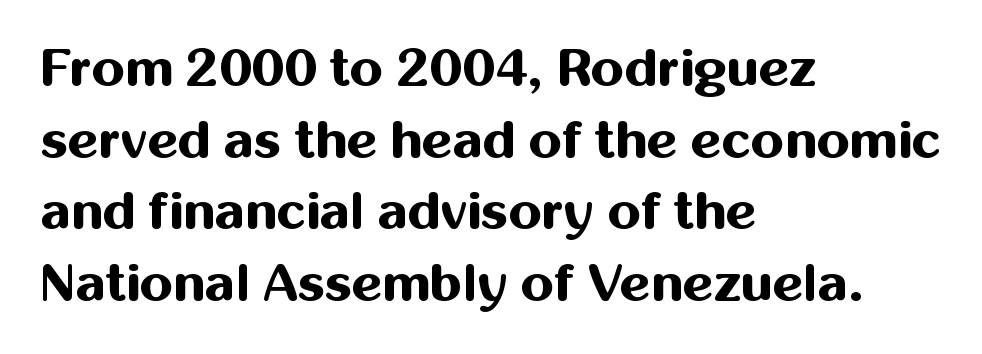
The image shows 53 px bold sans-serif type, upright; set left-aligned, normal line spacing (1.35x), normal letter spacing, not underlined; medium stroke contrast and a medium x-height.
